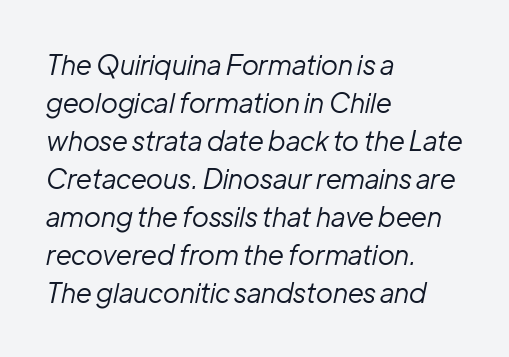
What stands out about the letter spacing? Nothing — it is the standard amount. The ragged edge is on the right, which tells us the setting is flush left. Summary of vertical rhythm: regular, with standard interline spacing. The strokes carry an ordinary text weight at most.
